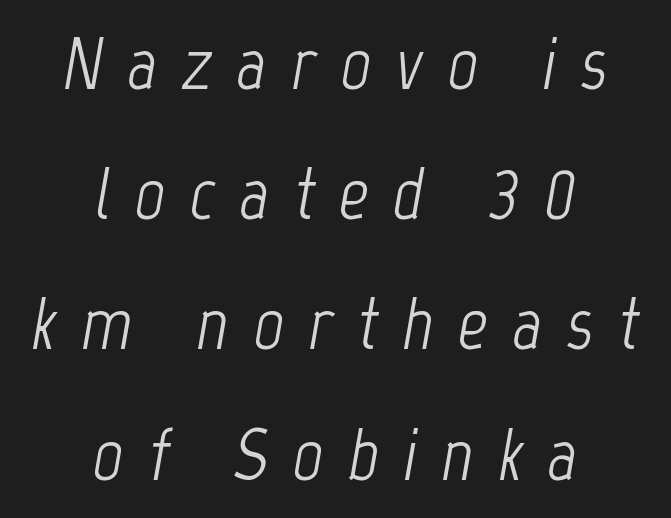
The image shows 74 px light, condensed type, italic (leaning right); set centered, line spacing 1.76x, unusually wide letter spacing (+0.33 em), not underlined; low stroke contrast and a medium x-height.
